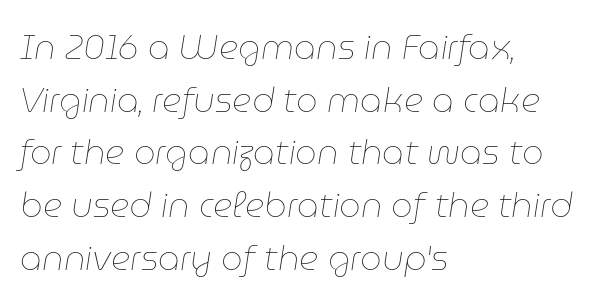
If you drew a ruler down the left edge, every line would touch it. It's the slanting kind of type. Here the designer chose a conventional face with non-uniform glyph widths. The passage shown has conventional tracking throughout. A normal amount of white space separates one row of letters from the next. The strip under each line holds only bare page.
